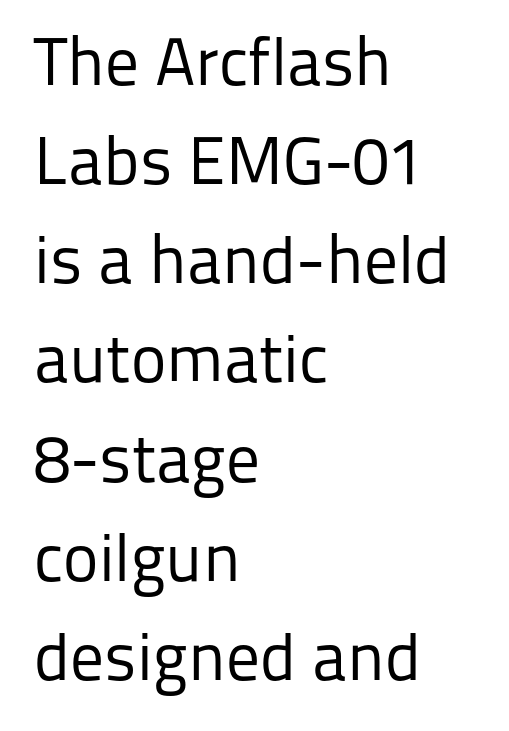
{"serif": "no", "italic": "no", "bold": "no", "weight": "regular", "width": "normal", "stroke_contrast": "low", "x_height": "medium", "monospaced": "no", "underline": "no", "align": "left", "line_spacing": "normal", "line_spacing_ratio": 1.48, "letter_spacing": "normal", "letter_spacing_em": 0.0, "glyph_px": 67}
